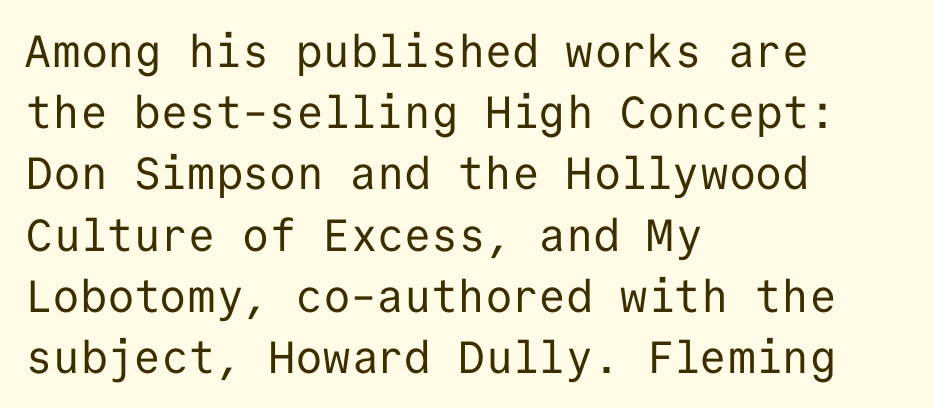
{"serif": "no", "italic": "no", "bold": "no", "weight": "regular", "width": "normal", "stroke_contrast": "low", "x_height": "medium", "monospaced": "yes", "underline": "no", "align": "left", "line_spacing": "normal", "line_spacing_ratio": 1.36, "letter_spacing": "normal", "letter_spacing_em": 0.0, "glyph_px": 45}
